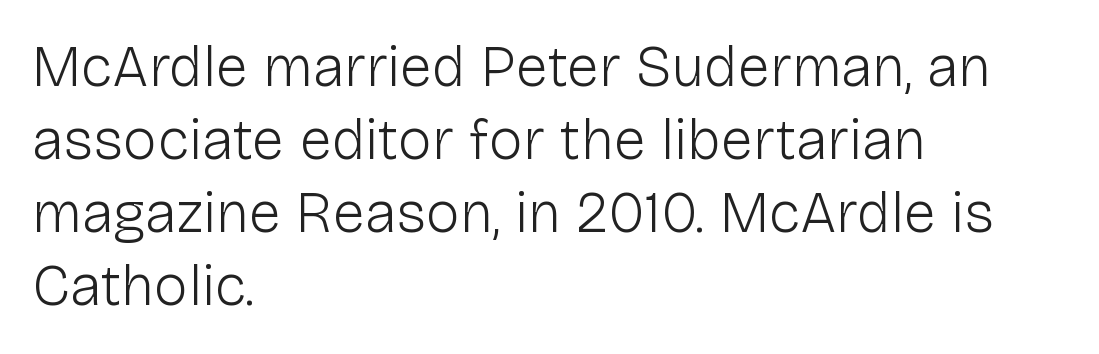
A sans-serif font was chosen for this passage. Students, note that the glyphs here touch the page at normal intervals. Letters rest on an invisible, unmarked baseline. What's the leading like? Ordinary, nothing unusual.
